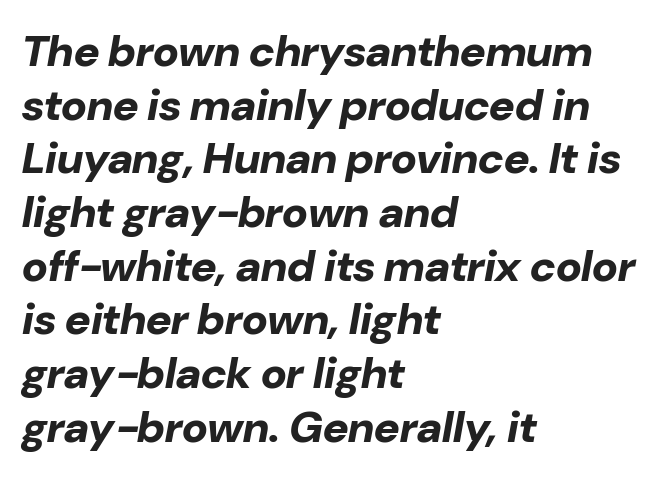
Q: Is the text bold? A: Yes.
Q: Is the text italic (slanted)? A: Yes, it leans right by about 10 degrees.
Q: Is the text underlined? A: No.
Q: How is the paragraph aligned? A: Left-aligned.
Q: Is the spacing between letters normal or unusually wide? A: Normal.
Q: Width (condensed, normal, or wide)? A: Normal.
Q: Stroke contrast? A: Low.
Q: x-height? A: Medium.
Q: Monospaced? A: No.
